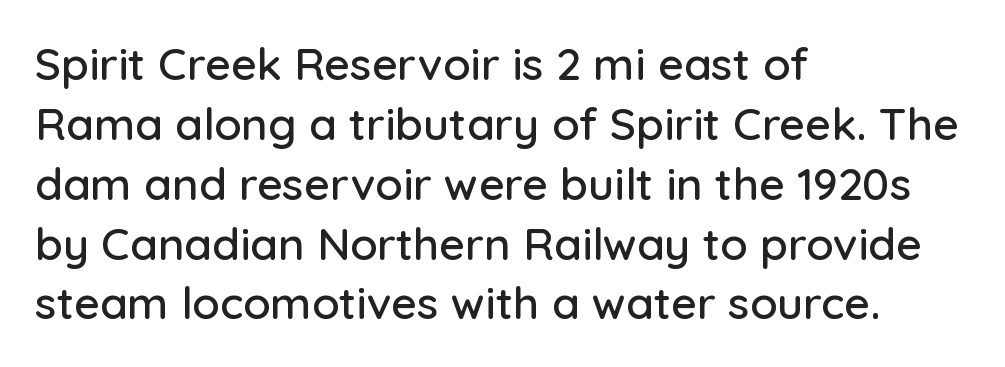
{"serif": "no", "italic": "no", "width": "normal", "stroke_contrast": "low", "x_height": "medium", "monospaced": "no", "underline": "no", "align": "left", "line_spacing": "normal", "line_spacing_ratio": 1.33, "letter_spacing": "normal", "letter_spacing_em": 0.0, "glyph_px": 45}
